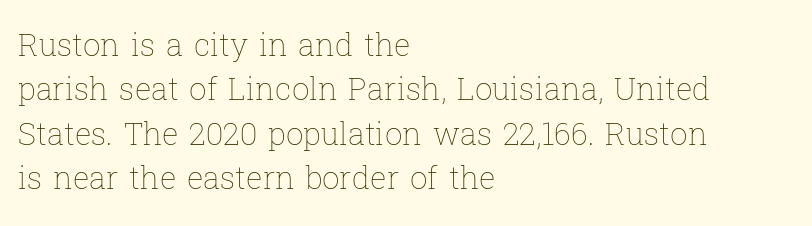
The image shows 31 px thin type, upright; set left-aligned, normal line spacing (1.43x), normal letter spacing, not underlined; low stroke contrast and a medium x-height.
